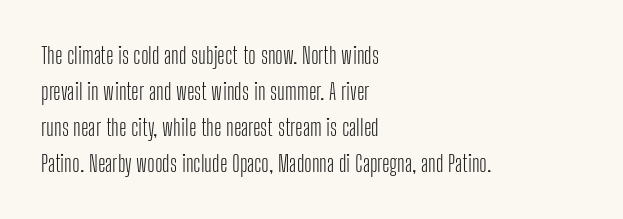
The image shows 23 px text type, upright; set left-aligned, normal line spacing (1.57x), normal letter spacing, not underlined.
